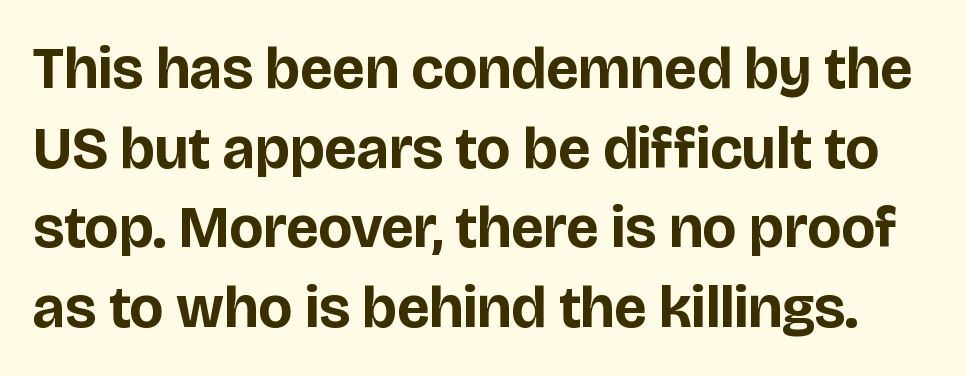
{"serif": "no", "italic": "no", "bold": "yes", "weight": "bold", "width": "normal", "stroke_contrast": "low", "x_height": "large", "monospaced": "no", "underline": "no", "line_spacing": "normal", "line_spacing_ratio": 1.35, "letter_spacing": "normal", "letter_spacing_em": 0.0, "glyph_px": 59}
